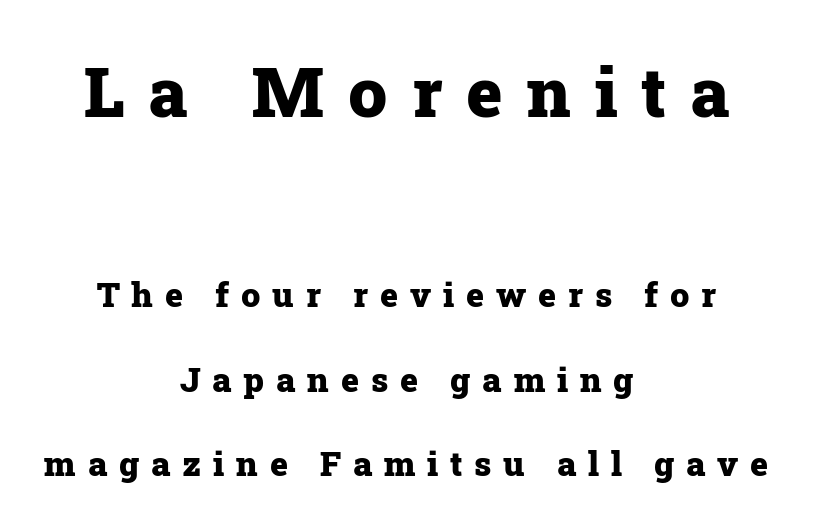
The image shows 69 px heavy serif type, upright; set centered, loose line spacing (2.49x), unusually wide letter spacing (+0.35 em), not underlined; the first (top) block is 2.03x larger; low stroke contrast and a medium x-height.
